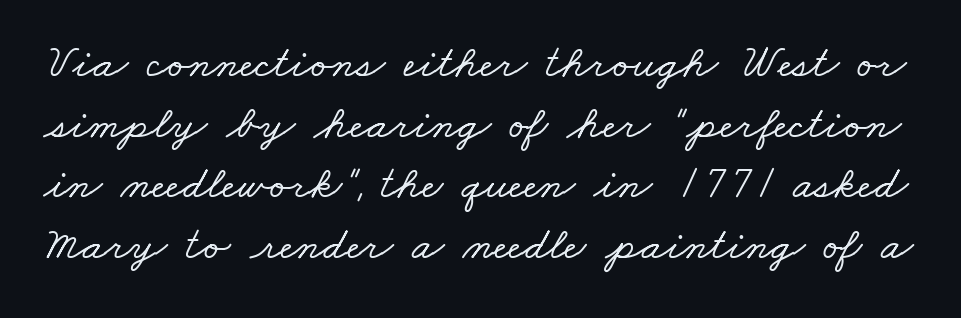
Q: Is the typeface a serif or a sans-serif typeface? A: Serif.
Q: Is the text underlined? A: No.
Q: Is the spacing between letters normal or unusually wide? A: Normal.
Q: Is the spacing between lines tight, normal or loose? A: Normal.
Q: Width (condensed, normal, or wide)? A: Wide.
Q: Stroke contrast? A: Low.
Q: x-height? A: Small.
Q: Monospaced? A: No.
